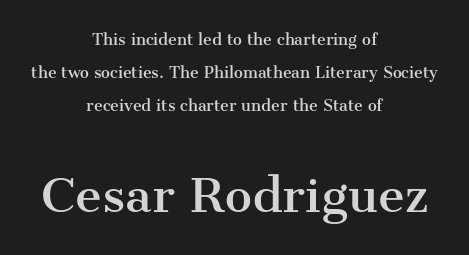
The image shows 46 px serif type, upright; set centered, loose line spacing (2.2x), normal letter spacing, not underlined; the second (bottom) block is 3.07x larger; medium stroke contrast and a medium x-height.
